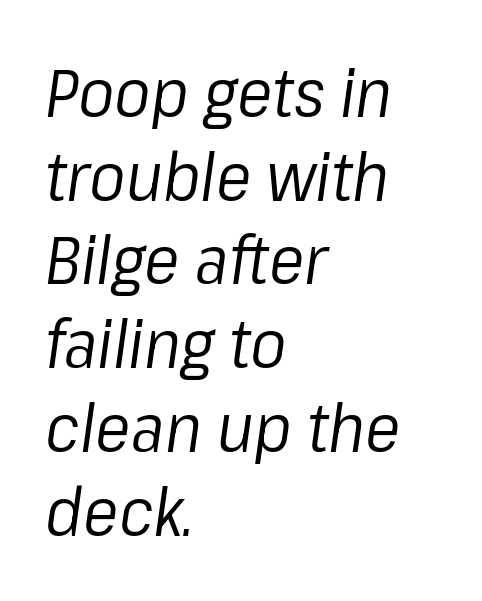
No chunkiness to these letters — they're not bold. Notice how the passage keeps a crisp vertical edge on the left only. The space directly below the letters is spotless. Spacing verdict: proportional, widths tailored to each character. Horizontal bands of white between lines are of average thickness.
